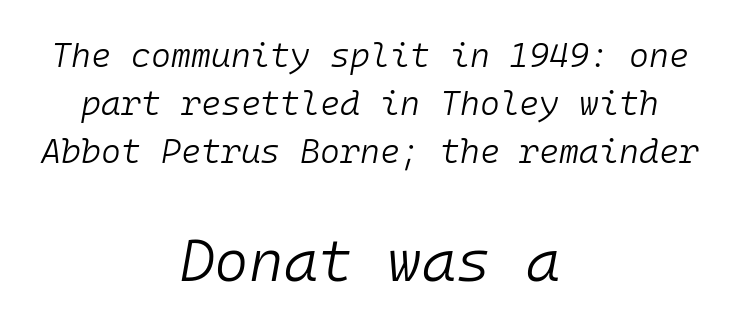
The image shows 59 px light type, italic (leaning right), monospaced; set centered, normal line spacing (1.41x), normal letter spacing, not underlined; the second (bottom) block is 1.74x larger; low stroke contrast and a medium x-height.
